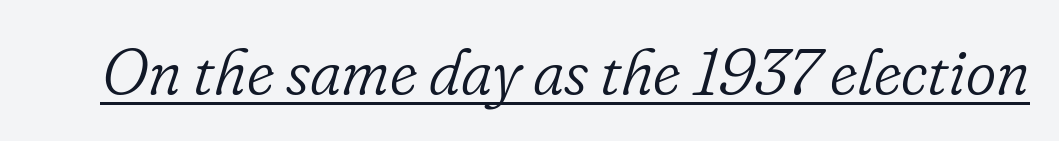
Q: Is the text bold? A: No.
Q: Is the text italic (slanted)? A: Yes, it leans right by about 16 degrees.
Q: Is the typeface a serif or a sans-serif typeface? A: Serif.
Q: Is the text underlined? A: Yes.
Q: Is the spacing between letters normal or unusually wide? A: Normal.
Q: Width (condensed, normal, or wide)? A: Normal.
Q: Stroke contrast? A: Low.
Q: x-height? A: Small.
Q: Monospaced? A: No.
